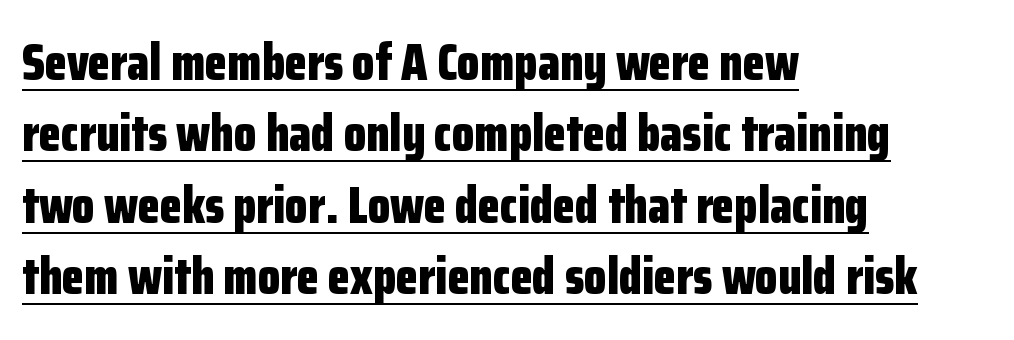
The image shows 51 px bold, condensed sans-serif type, upright; set left-aligned, normal line spacing (1.4x), normal letter spacing, underlined; low stroke contrast and a medium x-height.
